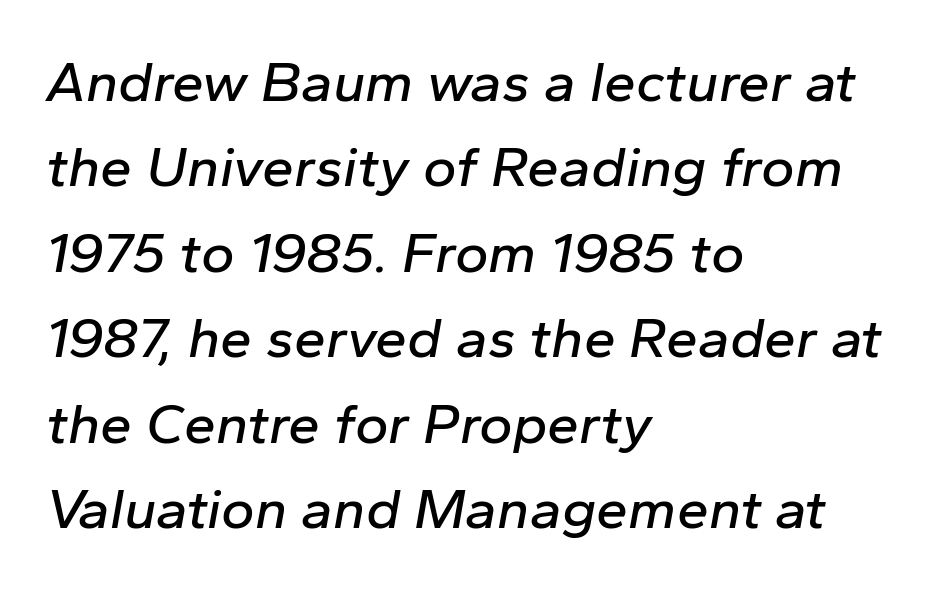
The image shows 57 px text type, italic (leaning right); set left-aligned, normal line spacing (1.5x), normal letter spacing, not underlined; low stroke contrast and a medium x-height.
